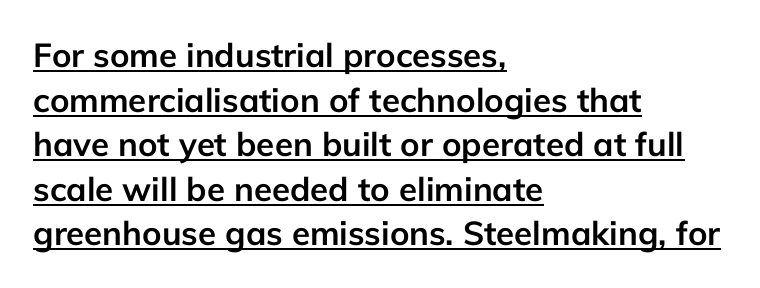
The image shows 33 px semibold sans-serif type, upright; set left-aligned, normal line spacing (1.35x), normal letter spacing, underlined; low stroke contrast and a medium x-height.
